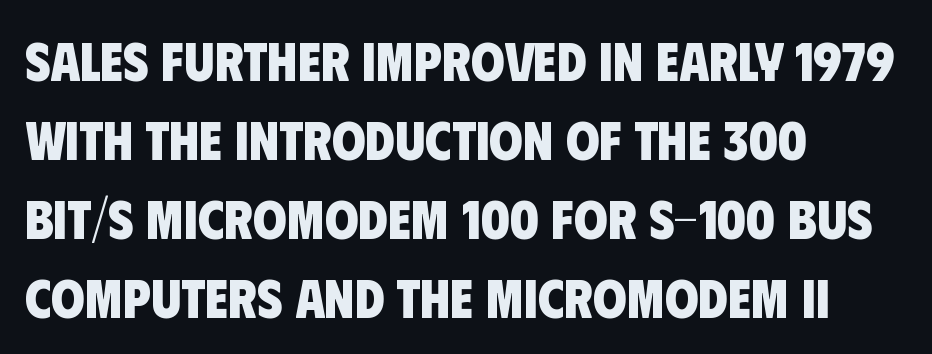
{"serif": "no", "bold": "yes", "weight": "heavy", "width": "condensed", "stroke_contrast": "low", "x_height": "large", "monospaced": "no", "underline": "no", "align": "left", "line_spacing": "normal", "line_spacing_ratio": 1.46, "letter_spacing": "normal", "letter_spacing_em": 0.0, "glyph_px": 54}
